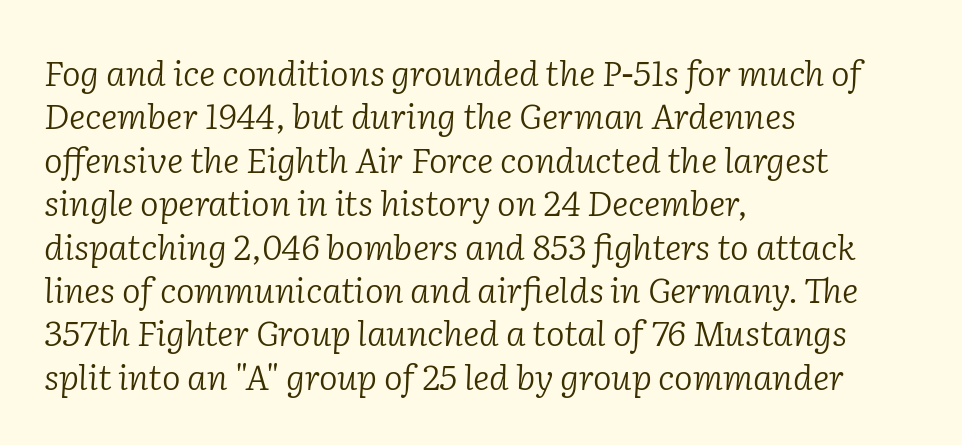
The image shows 35 px light serif type, italic (leaning right); set left-aligned, line spacing 1.24x, normal letter spacing, not underlined; low stroke contrast and a medium x-height.
